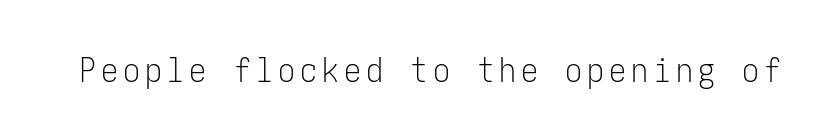
{"serif": "no", "italic": "no", "bold": "no", "weight": "light", "width": "condensed", "stroke_contrast": "low", "x_height": "medium", "underline": "no", "glyph_px": 34}
